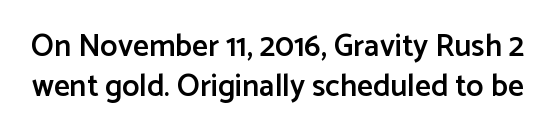
{"serif": "no", "italic": "no", "bold": "semi", "weight": "semibold", "width": "normal", "stroke_contrast": "low", "x_height": "medium", "monospaced": "no", "underline": "no", "line_spacing": "normal", "line_spacing_ratio": 1.29, "letter_spacing": "normal", "letter_spacing_em": 0.0, "glyph_px": 31}
